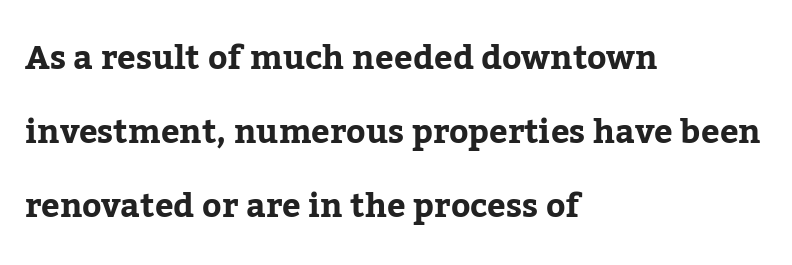
Caption: multi-line text, flush left, ragged right. Do the characters align in a grid? No, the font is proportional. The letters sit at their default tracking, neither squeezed nor spread. Characters remain perfectly vertical along every line. No word sits above an underline.
